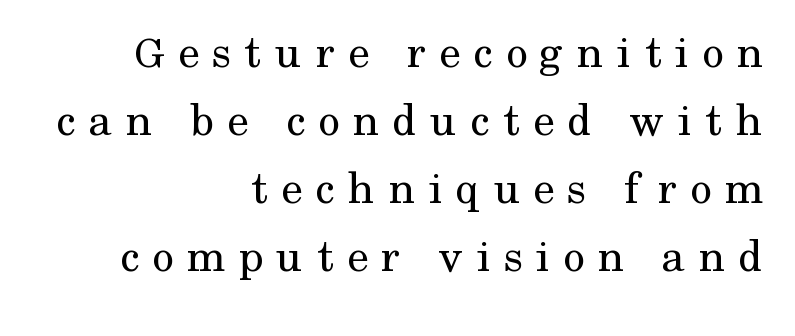
A typesetter would call this proportional, since set widths differ per character. This rendering uses right alignment, leaving the left contour irregular. This rendering employs a face with finishing strokes, i.e., a serif. Notice how descenders clear the ascenders below comfortably — that's standard leading. The passage shown is not underscored anywhere. The strokes carry an ordinary text weight at most.
